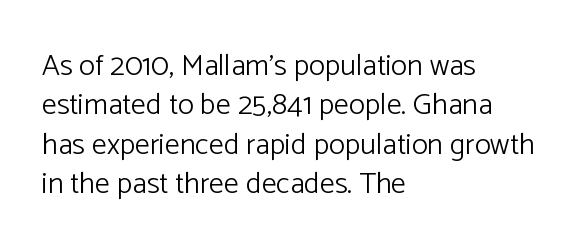
Q: Is the text bold? A: No.
Q: Is the text italic (slanted)? A: No, it is upright.
Q: Is the typeface a serif or a sans-serif typeface? A: Sans-serif.
Q: Is the text underlined? A: No.
Q: How is the paragraph aligned? A: Left-aligned.
Q: Is the spacing between letters normal or unusually wide? A: Normal.
Q: Is the spacing between lines tight, normal or loose? A: Normal.
Q: Width (condensed, normal, or wide)? A: Normal.
Q: Stroke contrast? A: Low.
Q: x-height? A: Medium.
Q: Monospaced? A: No.
